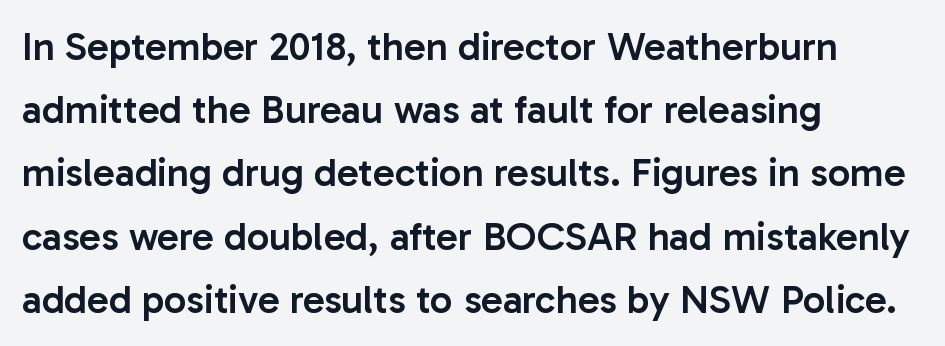
Alignment: flush left. Has an underline been added? It has not. The letterforms sit shoulder to shoulder at normal distance. Spacing verdict: proportional, widths tailored to each character. Reading down the column, the eye jumps a familiar distance to each next line. The type sits square on the baseline with zero lean.
